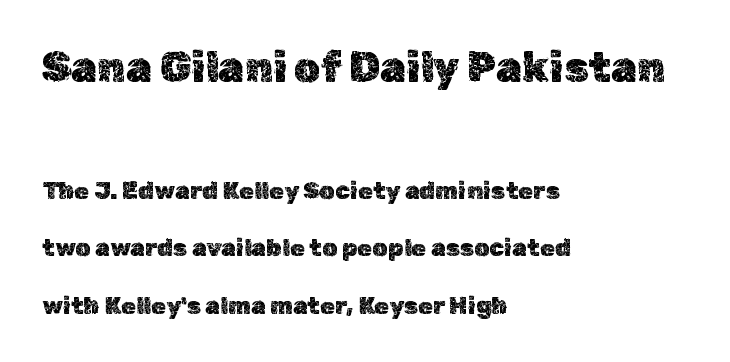
The image shows 42 px text type, upright; set left-aligned, loose line spacing (2.39x), normal letter spacing, not underlined; the first (top) block is 1.75x larger; a medium x-height.
